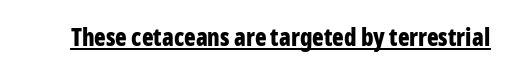
Students, observe the line beneath the letters — that is underlining. Upright lettering throughout. Summary of weight: heavy, a full bold. Here the glyphs are tracked normally, forming tight word shapes.
